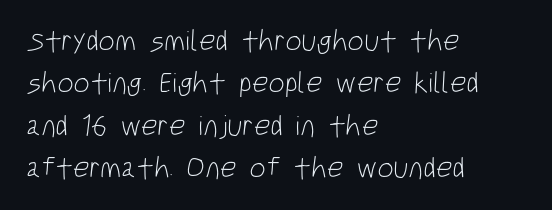
The image shows 29 px light, condensed sans-serif type; set left-aligned, normal line spacing (1.46x), normal letter spacing, not underlined; low stroke contrast and a large x-height.
